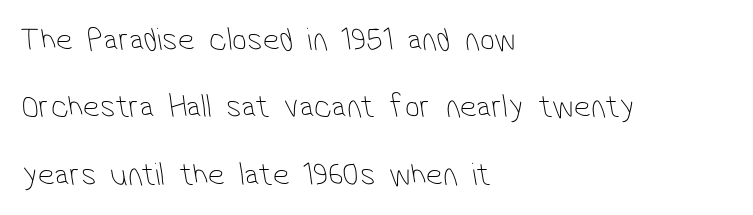
The image shows 33 px thin, condensed sans-serif type; set left-aligned, loose line spacing (2.04x), normal letter spacing, not underlined; low stroke contrast and a medium x-height.
